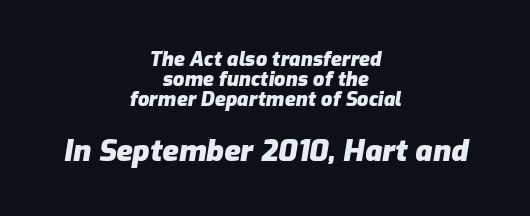
Q: Is the text bold? A: Yes.
Q: Is the text italic (slanted)? A: Yes, it leans right by about 9 degrees.
Q: Is the text underlined? A: No.
Q: How is the paragraph aligned? A: Centered.
Q: Is the spacing between letters normal or unusually wide? A: Normal.
Q: Is the spacing between lines tight, normal or loose? A: Tight.
Q: Which block of text is set in a larger size, the first (top) or the second (bottom)? A: The second (bottom) one.
Q: Width (condensed, normal, or wide)? A: Normal.
Q: Stroke contrast? A: Low.
Q: x-height? A: Medium.
Q: Monospaced? A: No.
